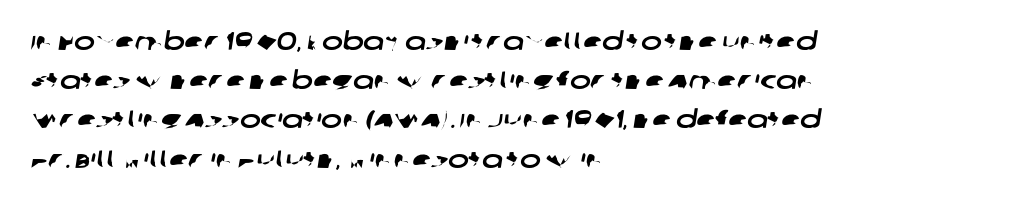
{"underline": "no", "align": "left", "line_spacing": "normal", "line_spacing_ratio": 1.57, "letter_spacing": "normal", "letter_spacing_em": 0.0, "glyph_px": 25}
